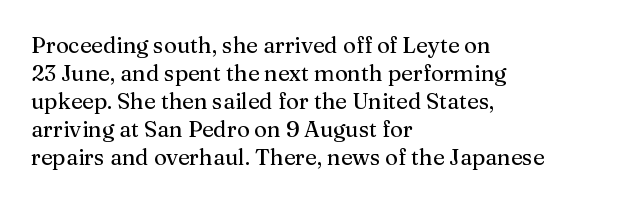
The image shows 22 px text type, upright; set left-aligned, normal line spacing (1.27x), normal letter spacing, not underlined.
